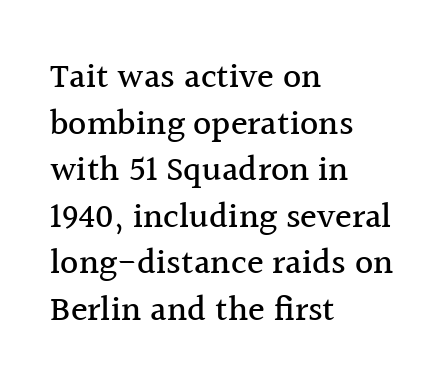
{"serif": "yes", "italic": "no", "width": "normal", "x_height": "medium", "monospaced": "no", "underline": "no", "align": "left", "line_spacing": "normal", "line_spacing_ratio": 1.33, "letter_spacing": "normal", "letter_spacing_em": 0.0, "glyph_px": 35}
